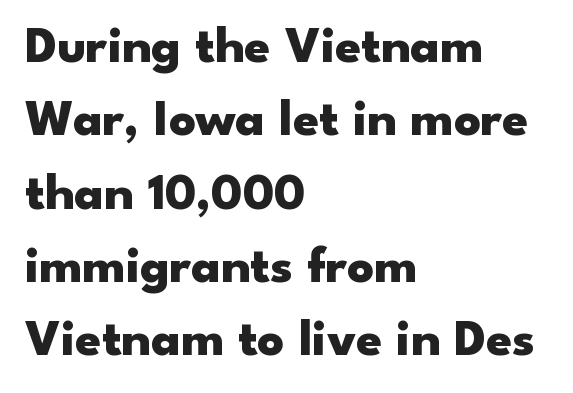
The strip under each line holds only bare page. What stands out about the letter spacing? Nothing — it is the standard amount. This block has exactly the height ordinary leading produces. Each letter keeps its own natural width here, so spacing adapts to shape.
